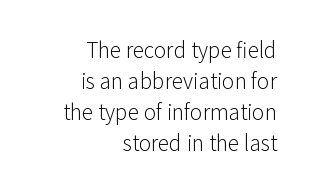
The image shows 21 px text type, upright; set right-aligned, normal line spacing (1.47x), normal letter spacing, not underlined.
